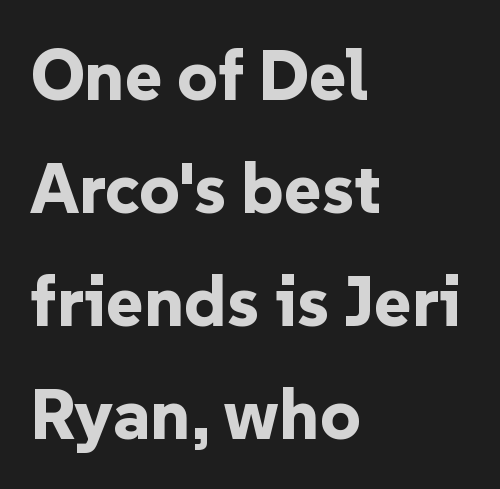
Note the varied advance widths — an 'i' is clearly narrower than an 'm'. Unmarked baselines from the first word to the last. Is the letter spacing exaggerated? No — it looks like the ordinary default. Leading matches the norm, producing a regular column. The passage is arranged the way most books set body copy — flush left. A full-strength bold gives these letters their thick strokes.
